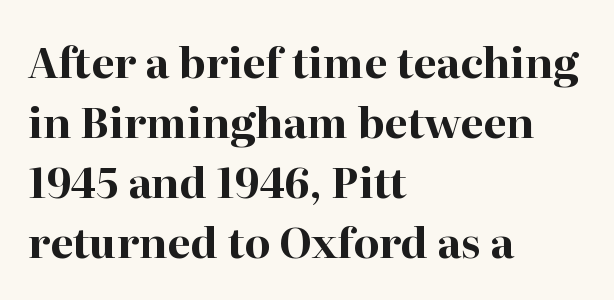
Line beginnings align vertically; line endings do not. Proportional: the letters do not fall into vertical columns. Font category for this specimen: serif. Decoration check: the copy has no underline. Style check: upright. How are the letters spaced? Ordinarily, with no added tracking.
